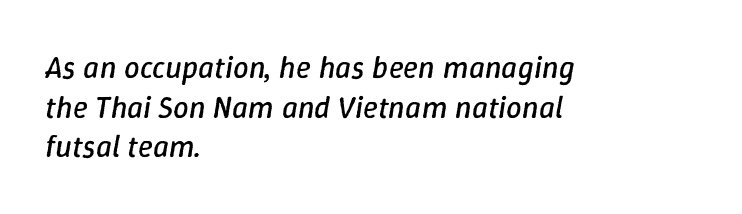
{"italic": "yes", "lean": "right", "slant_degrees": 9, "bold": "no", "weight": "regular", "width": "normal", "stroke_contrast": "low", "x_height": "medium", "monospaced": "no", "underline": "no", "align": "left", "line_spacing": "normal", "line_spacing_ratio": 1.28, "letter_spacing": "normal", "letter_spacing_em": 0.0, "glyph_px": 31}
